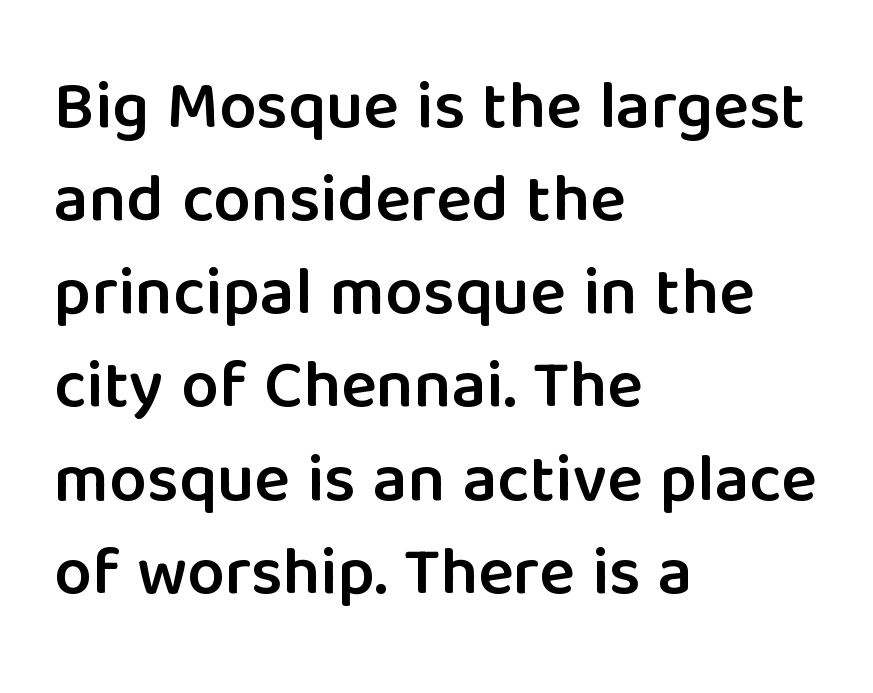
Q: Is the text bold? A: Semi-bold.
Q: Is the text italic (slanted)? A: No, it is upright.
Q: Is the typeface a serif or a sans-serif typeface? A: Sans-serif.
Q: Is the text underlined? A: No.
Q: How is the paragraph aligned? A: Left-aligned.
Q: Is the spacing between letters normal or unusually wide? A: Normal.
Q: Is the spacing between lines tight, normal or loose? A: Normal.
Q: Width (condensed, normal, or wide)? A: Normal.
Q: Stroke contrast? A: Low.
Q: x-height? A: Medium.
Q: Monospaced? A: No.
